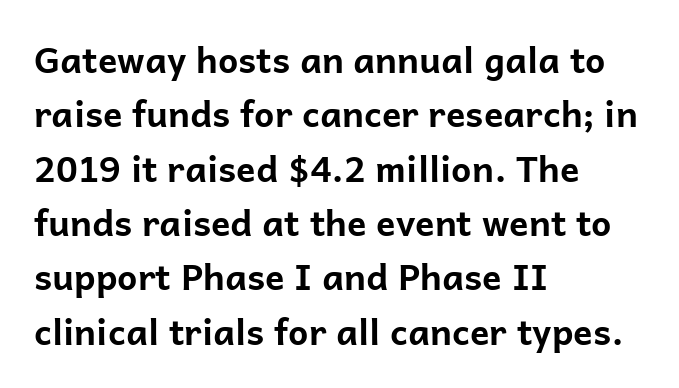
Nope, no serifs anywhere on these letters. Descenders hang freely into open space. The face used here is proportionally spaced, like ordinary book or web type. Compared with a centered layout, this one pins lines to the left instead. Vertically, the passage feels balanced, rows spaced as you'd expect.
